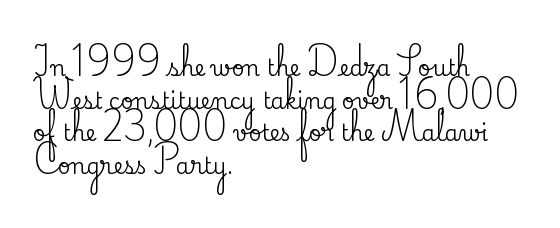
{"italic": "no", "underline": "no", "align": "left", "line_spacing": "normal", "line_spacing_ratio": 1.48, "letter_spacing": "normal", "letter_spacing_em": 0.0, "glyph_px": 22}
